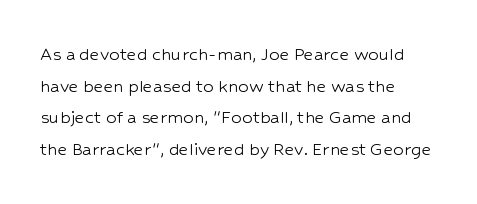
{"italic": "no", "bold": "no", "underline": "no", "align": "left", "line_spacing": "normal", "line_spacing_ratio": 1.51, "letter_spacing": "normal", "letter_spacing_em": 0.0, "glyph_px": 21}
